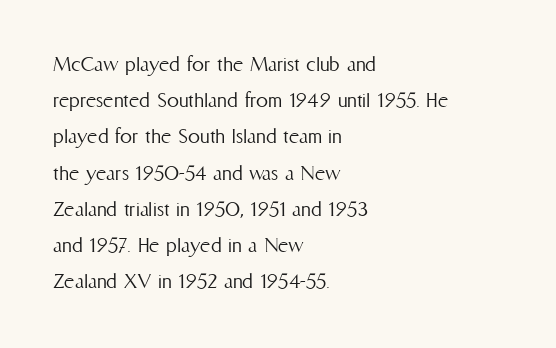
Q: Is the text bold? A: No.
Q: Is the text italic (slanted)? A: No, it is upright.
Q: Is the text underlined? A: No.
Q: How is the paragraph aligned? A: Left-aligned.
Q: Is the spacing between letters normal or unusually wide? A: Normal.
Q: Is the spacing between lines tight, normal or loose? A: Normal.
